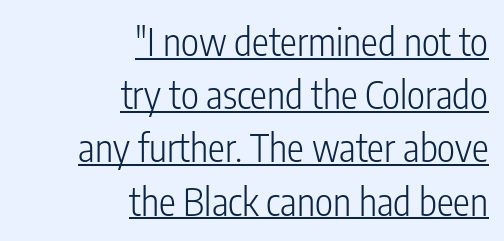
Do the characters align in a grid? No, the font is proportional. The glyphs in this specimen are sans serif. All the whitespace from short lines collects on the left. How would I describe the line gaps? Plain and ordinary. Compared with a typical body face, this is equally light or lighter still.
